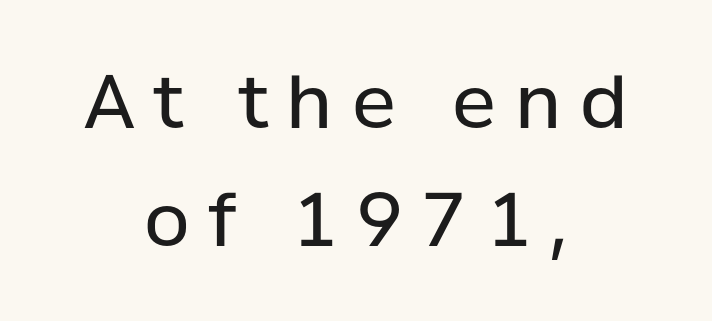
Lines of text with bare space underneath. Font category for this specimen: sans-serif. Stem width sits at or under what a default text font uses. The rendering uses natural spacing where letterforms have individual widths.
